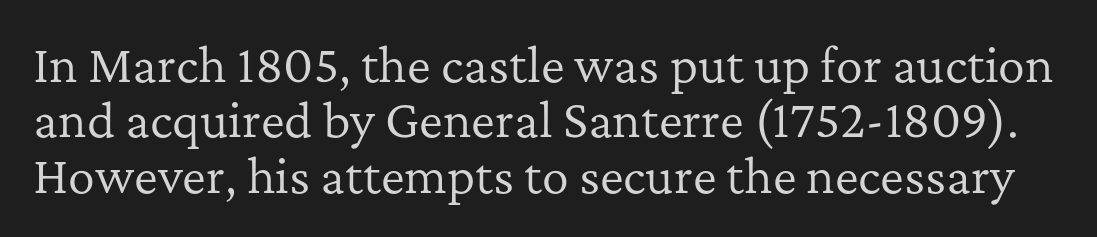
The image shows 45 px regular-weight serif type, upright; set line spacing 1.23x, normal letter spacing, not underlined; low stroke contrast and a medium x-height.
